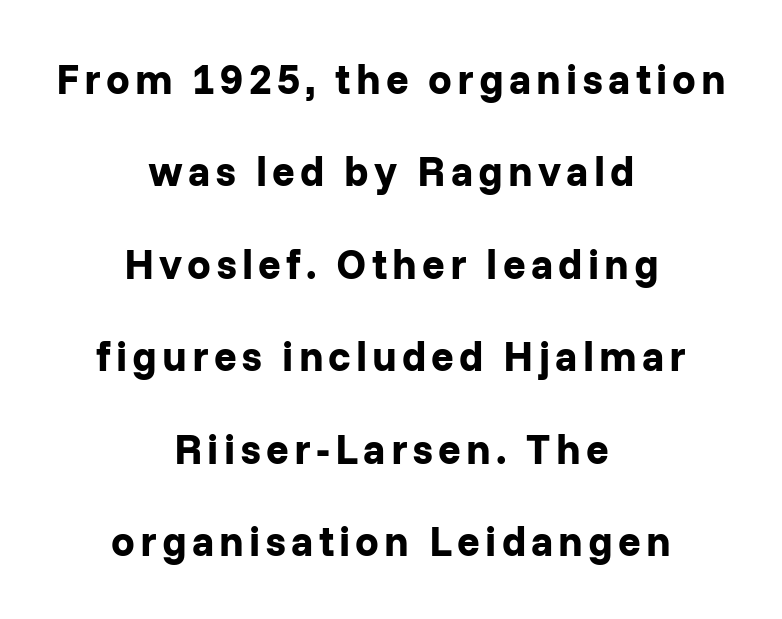
Honestly, there is no underline to notice here at all. Caption: multi-line text, centered on the measure. How heavy is the stroke? Heavy — this is a bold. Spacing verdict: proportional, widths tailored to each character. The space between consecutive lines is lavish.
